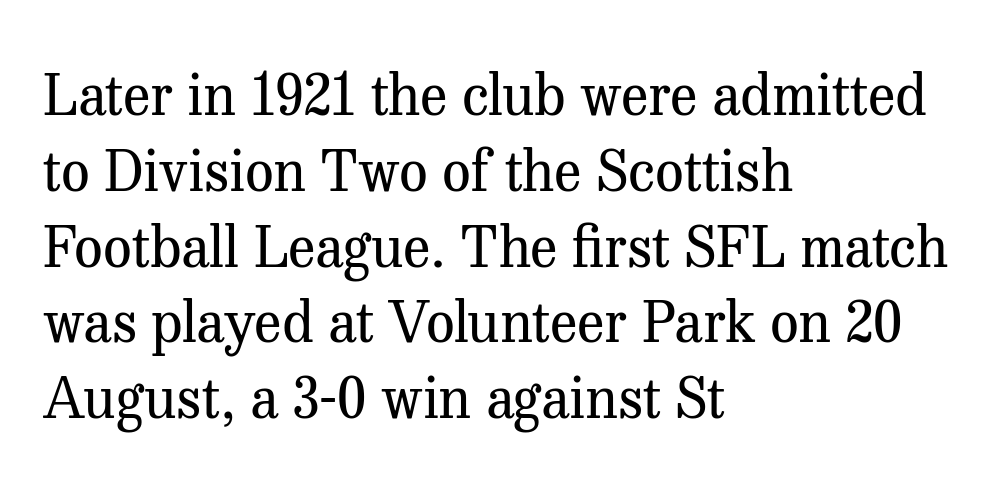
{"serif": "yes", "italic": "no", "bold": "no", "weight": "regular", "width": "normal", "stroke_contrast": "medium", "x_height": "medium", "monospaced": "no", "underline": "no", "align": "left", "line_spacing": "normal", "line_spacing_ratio": 1.33, "letter_spacing": "normal", "letter_spacing_em": 0.0, "glyph_px": 57}
